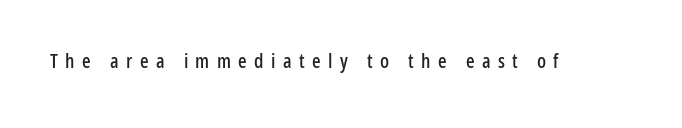
{"italic": "no", "underline": "no", "letter_spacing": "wide", "letter_spacing_em": 0.37, "glyph_px": 20}
